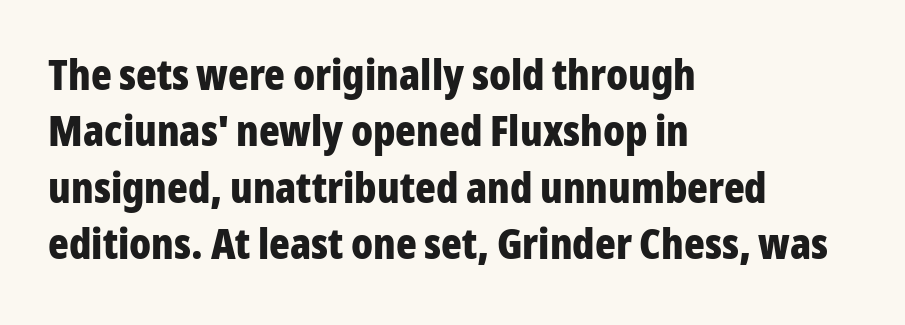
Q: Is the text bold? A: Yes.
Q: Is the text italic (slanted)? A: No, it is upright.
Q: Is the typeface a serif or a sans-serif typeface? A: Sans-serif.
Q: Is the text underlined? A: No.
Q: How is the paragraph aligned? A: Left-aligned.
Q: Is the spacing between letters normal or unusually wide? A: Normal.
Q: Is the spacing between lines tight, normal or loose? A: Normal.
Q: Width (condensed, normal, or wide)? A: Condensed.
Q: Stroke contrast? A: Low.
Q: x-height? A: Medium.
Q: Monospaced? A: No.
